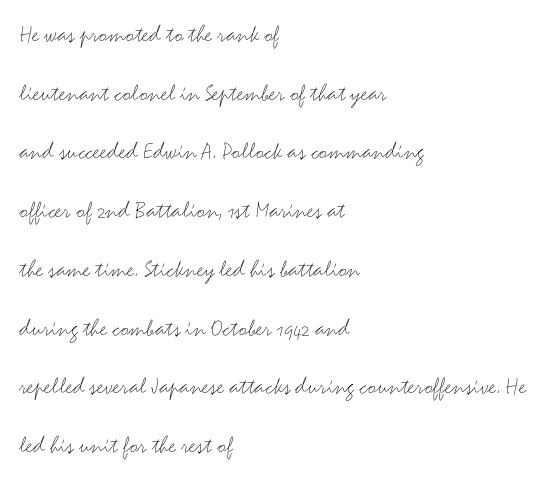
Q: Is the text bold? A: No.
Q: Is the text italic (slanted)? A: Yes.
Q: Is the text underlined? A: No.
Q: How is the paragraph aligned? A: Left-aligned.
Q: Is the spacing between letters normal or unusually wide? A: Normal.
Q: Is the spacing between lines tight, normal or loose? A: Loose.
